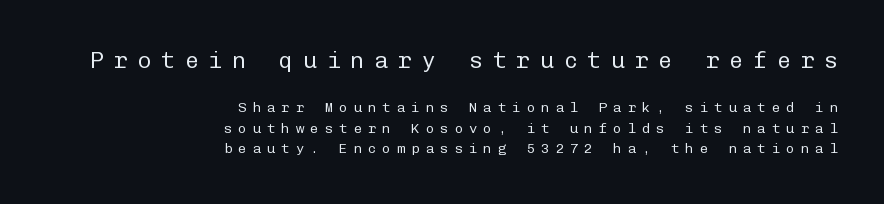
{"italic": "no", "bold": "no", "underline": "no", "align": "right", "line_spacing": "normal", "line_spacing_ratio": 1.47, "letter_spacing": "wide", "letter_spacing_em": 0.43, "larger_block": "first", "size_ratio": 1.64, "glyph_px": 23}
